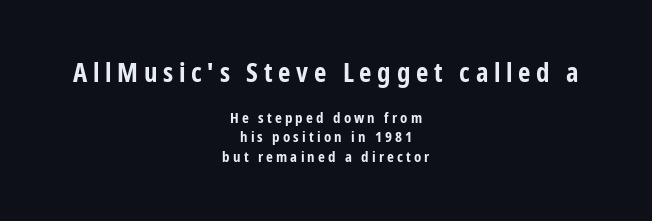
The sample has been set heavy, in full bold. The passage shown has open, widely tracked lettering throughout. The designer left line spacing at the default. Type without underlining. If you squint, the top block still reads clearly — it's the larger of the two.
